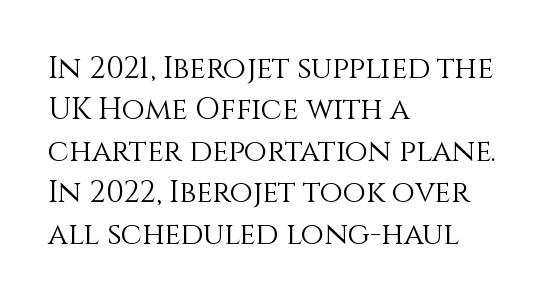
The image shows 30 px light type, upright; set left-aligned, normal line spacing (1.38x), normal letter spacing, not underlined; a large x-height.
